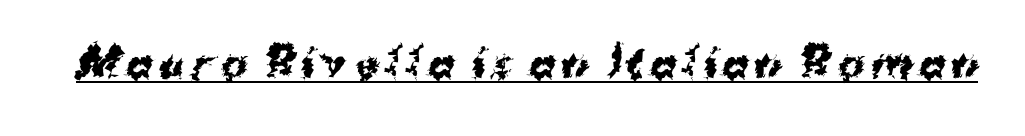
Q: Is the text bold? A: Yes.
Q: Is the typeface a serif or a sans-serif typeface? A: Sans-serif.
Q: Is the text underlined? A: Yes.
Q: Width (condensed, normal, or wide)? A: Normal.
Q: Stroke contrast? A: Medium.
Q: x-height? A: Medium.
Q: Monospaced? A: No.
